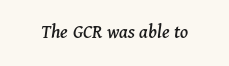
Standard letterfit; no display-style spreading of the glyphs. Just letters on the line, the space beneath them empty. The letters are slanted; this is an italic face.
